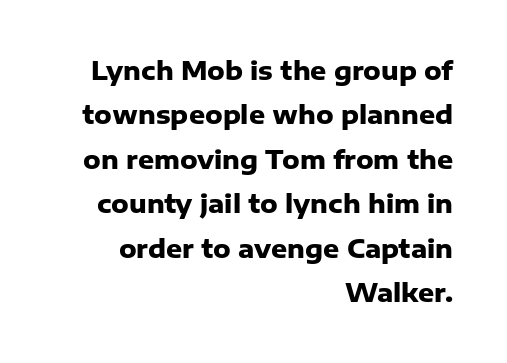
The image shows 25 px bold type, upright; set right-aligned, line spacing 1.78x, normal letter spacing, not underlined.
